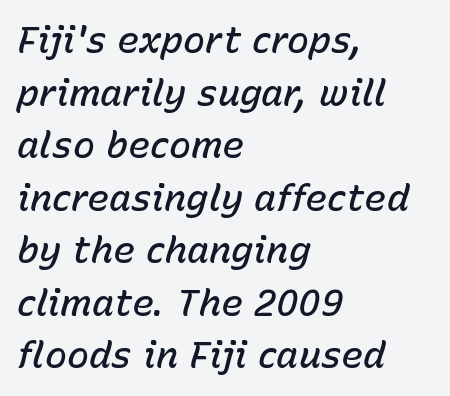
Q: Is the text bold? A: Semi-bold.
Q: Is the text italic (slanted)? A: Yes, it leans right by about 15 degrees.
Q: Is the text underlined? A: No.
Q: How is the paragraph aligned? A: Left-aligned.
Q: Is the spacing between letters normal or unusually wide? A: Normal.
Q: Is the spacing between lines tight, normal or loose? A: Normal.
Q: Width (condensed, normal, or wide)? A: Normal.
Q: Stroke contrast? A: Low.
Q: x-height? A: Medium.
Q: Monospaced? A: No.
